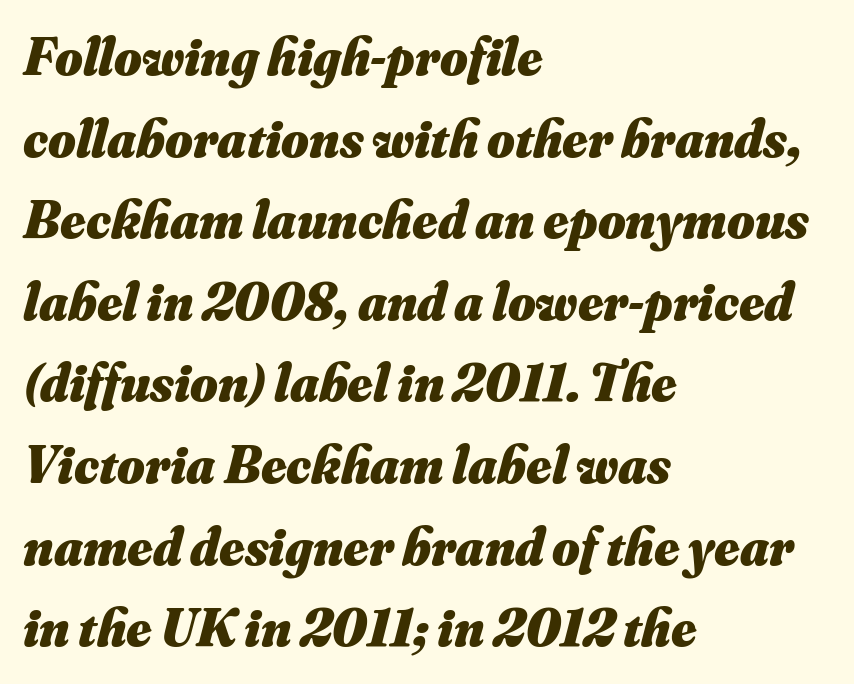
Q: Is the text bold? A: Yes.
Q: Is the text italic (slanted)? A: Yes, it leans right by about 16 degrees.
Q: Is the text underlined? A: No.
Q: How is the paragraph aligned? A: Left-aligned.
Q: Is the spacing between letters normal or unusually wide? A: Normal.
Q: Is the spacing between lines tight, normal or loose? A: Normal.
Q: Width (condensed, normal, or wide)? A: Normal.
Q: Stroke contrast? A: Medium.
Q: x-height? A: Small.
Q: Monospaced? A: No.
